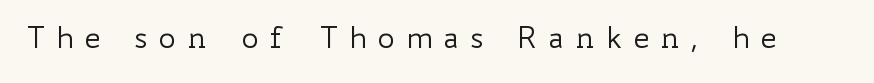
The image shows 30 px regular-weight, wide type, upright; set unusually wide letter spacing (+0.34 em), not underlined; low stroke contrast and a small x-height.
